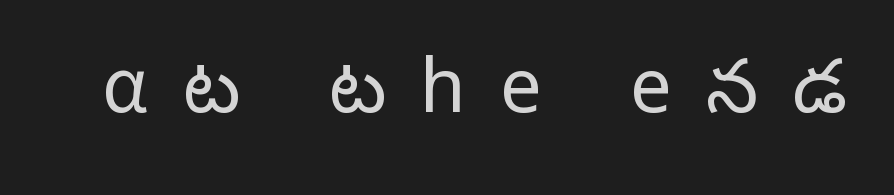
Rule under the text: the space is simply empty. Letter spacing: wide. Character widths vary here, with narrow letters taking less room than wide ones. The cut favours lightness, reaching ordinary text weight at its darkest.
